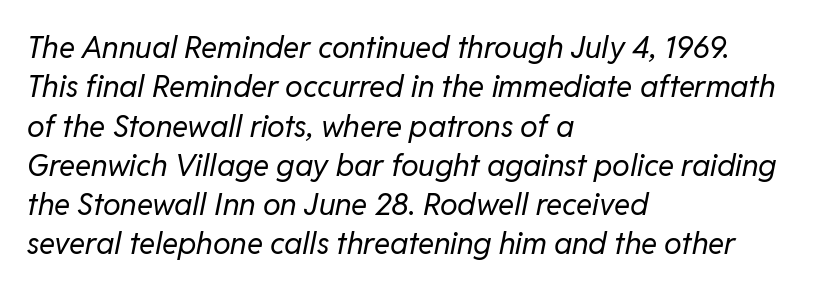
{"italic": "yes", "lean": "right", "slant_degrees": 11, "bold": "no", "weight": "regular", "width": "normal", "stroke_contrast": "low", "x_height": "medium", "monospaced": "no", "underline": "no", "align": "left", "line_spacing": "normal", "line_spacing_ratio": 1.31, "letter_spacing": "normal", "letter_spacing_em": 0.0, "glyph_px": 30}
